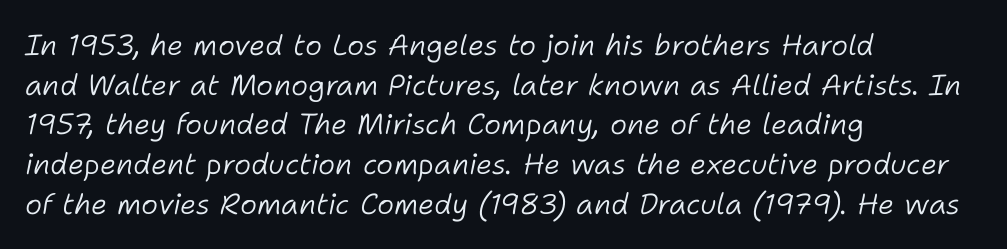
The image shows 29 px light type, italic (leaning right); set left-aligned, normal line spacing (1.37x), normal letter spacing, not underlined; low stroke contrast and a medium x-height.
